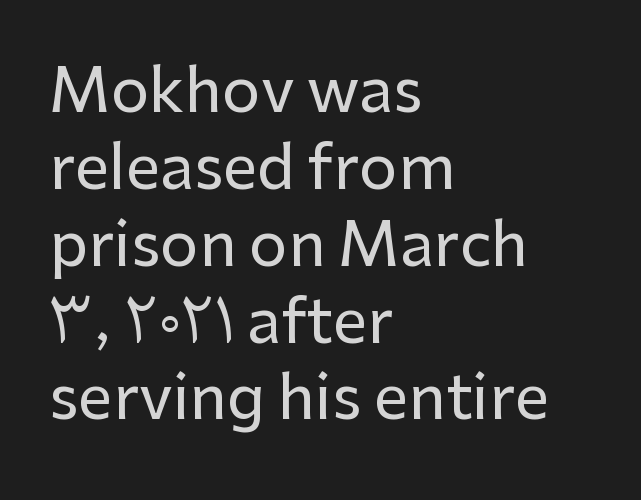
The passage shown is not underscored anywhere. Left-aligned paragraph, ragged on the right. Vertical strokes here are truly vertical. The font family rendered here belongs to the sans-serif group. Between one letter and the next there's only the usual sliver of space. Regarding leading, the lines here are spaced in the standard way.
